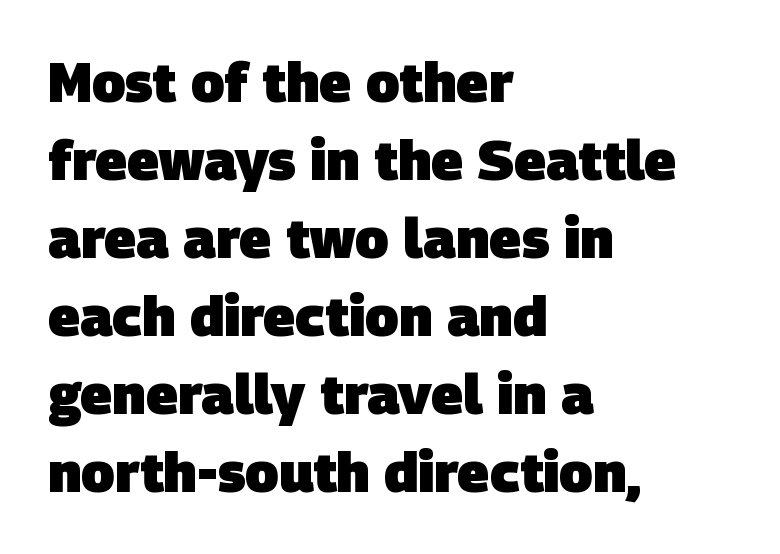
Q: Is the text bold? A: Yes.
Q: Is the typeface a serif or a sans-serif typeface? A: Sans-serif.
Q: Is the text underlined? A: No.
Q: How is the paragraph aligned? A: Left-aligned.
Q: Is the spacing between letters normal or unusually wide? A: Normal.
Q: Is the spacing between lines tight, normal or loose? A: Normal.
Q: Width (condensed, normal, or wide)? A: Normal.
Q: Stroke contrast? A: Low.
Q: x-height? A: Large.
Q: Monospaced? A: No.
